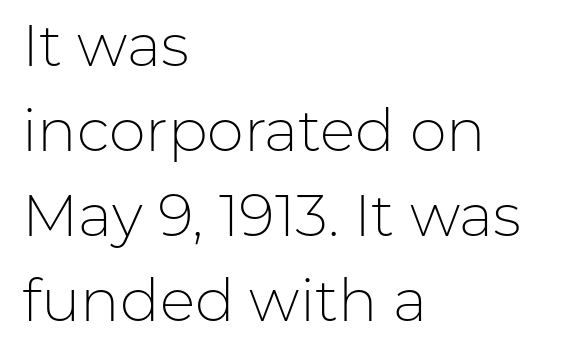
Tracking here is standard; glyphs follow each other at the usual distance. The lettering stays uniformly vertical, giving the passage a roman look. The face used here is a sans, in the tradition of grotesques and geometrics. These lines stack with their left ends in a neat column. Vertically, the passage feels balanced, rows spaced as you'd expect.
